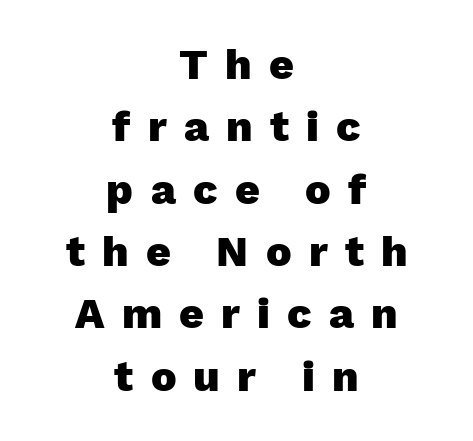
Nothing sits at the stroke ends, so this counts as sans-serif. Nope, not italic — everything's standing straight. This rendering uses center alignment, leaving both contours irregular but symmetric. Unmarked baselines from the first word to the last. This block has exactly the height ordinary leading produces. The typesetting leans heavy: a genuine bold.
